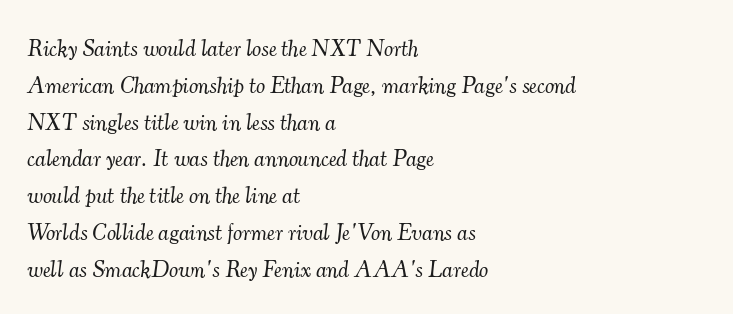
{"italic": "yes", "lean": "right", "slant_degrees": 7, "bold": "no", "underline": "no", "align": "left", "line_spacing": "normal", "line_spacing_ratio": 1.6, "letter_spacing": "normal", "letter_spacing_em": 0.0, "glyph_px": 23}
